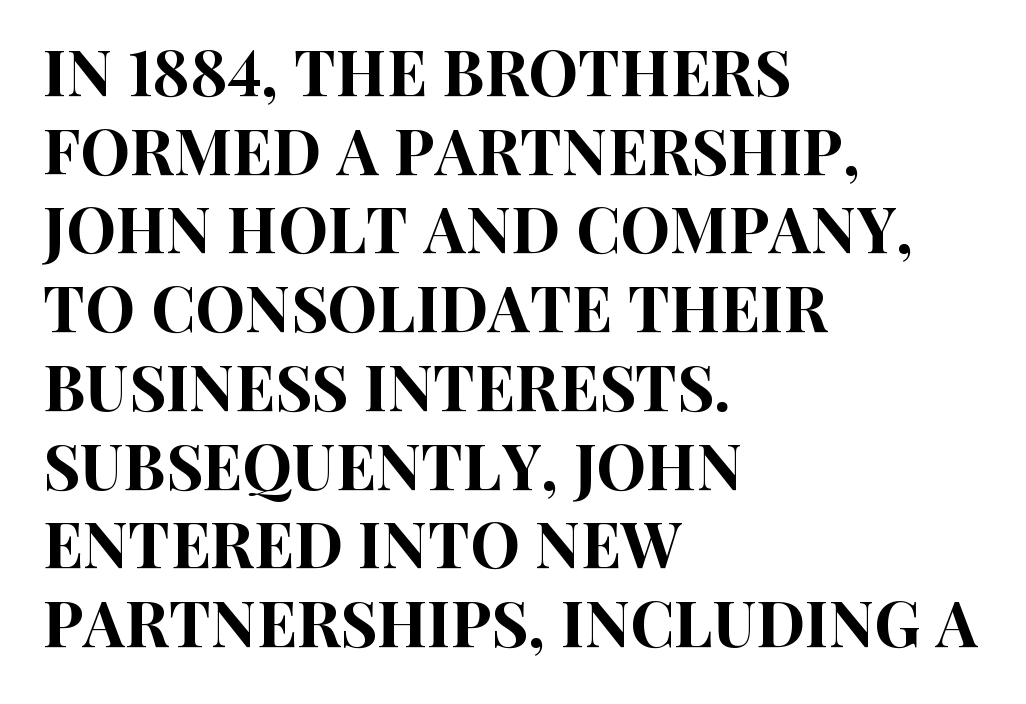
Q: Is the text italic (slanted)? A: No, it is upright.
Q: Is the typeface a serif or a sans-serif typeface? A: Sans-serif.
Q: Is the text underlined? A: No.
Q: How is the paragraph aligned? A: Left-aligned.
Q: Is the spacing between letters normal or unusually wide? A: Normal.
Q: Is the spacing between lines tight, normal or loose? A: Normal.
Q: Width (condensed, normal, or wide)? A: Condensed.
Q: Stroke contrast? A: High.
Q: x-height? A: Large.
Q: Monospaced? A: No.
